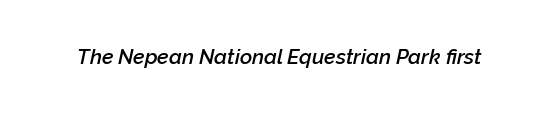
The image shows 21 px text type, italic (leaning right); set normal letter spacing, not underlined.
